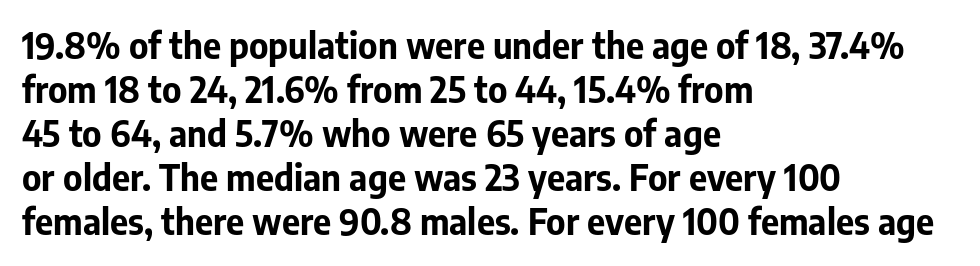
Q: Is the text bold? A: Yes.
Q: Is the text italic (slanted)? A: No, it is upright.
Q: Is the typeface a serif or a sans-serif typeface? A: Sans-serif.
Q: Is the text underlined? A: No.
Q: How is the paragraph aligned? A: Left-aligned.
Q: Is the spacing between letters normal or unusually wide? A: Normal.
Q: Is the spacing between lines tight, normal or loose? A: Normal.
Q: Width (condensed, normal, or wide)? A: Normal.
Q: Stroke contrast? A: Low.
Q: x-height? A: Medium.
Q: Monospaced? A: No.
